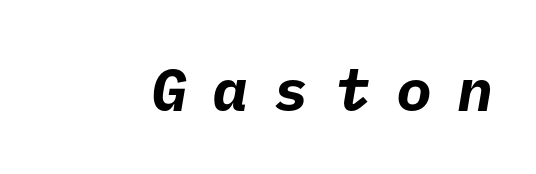
The image shows 60 px bold sans-serif type; set unusually wide letter spacing (+0.42 em), not underlined; low stroke contrast and a medium x-height.
